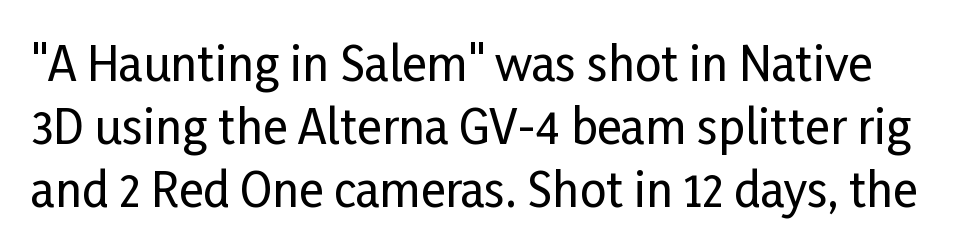
Q: Is the text italic (slanted)? A: No, it is upright.
Q: Is the typeface a serif or a sans-serif typeface? A: Sans-serif.
Q: Is the text underlined? A: No.
Q: Is the spacing between letters normal or unusually wide? A: Normal.
Q: Is the spacing between lines tight, normal or loose? A: Normal.
Q: Width (condensed, normal, or wide)? A: Condensed.
Q: Stroke contrast? A: Low.
Q: x-height? A: Medium.
Q: Monospaced? A: No.
